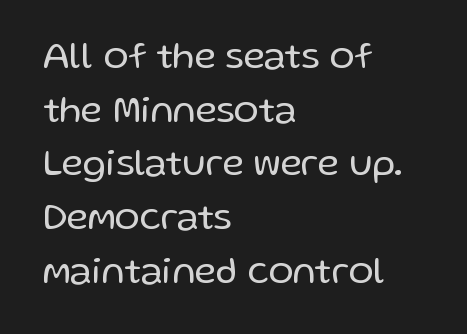
Q: Is the text bold? A: No.
Q: Is the text italic (slanted)? A: No, it is upright.
Q: Is the typeface a serif or a sans-serif typeface? A: Sans-serif.
Q: Is the text underlined? A: No.
Q: How is the paragraph aligned? A: Left-aligned.
Q: Is the spacing between letters normal or unusually wide? A: Normal.
Q: Is the spacing between lines tight, normal or loose? A: Normal.
Q: Width (condensed, normal, or wide)? A: Normal.
Q: Stroke contrast? A: Low.
Q: x-height? A: Medium.
Q: Monospaced? A: No.
